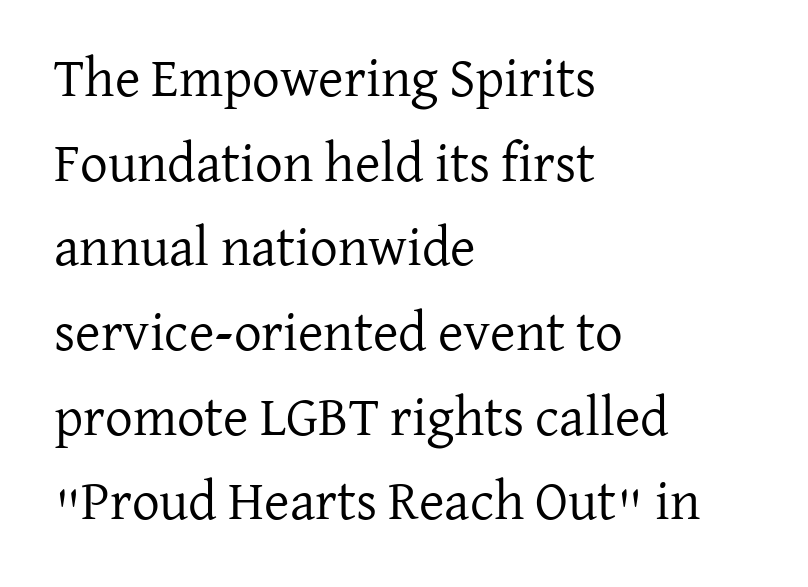
{"serif": "yes", "italic": "no", "bold": "no", "weight": "regular", "width": "normal", "stroke_contrast": "low", "x_height": "medium", "monospaced": "no", "underline": "no", "align": "left", "line_spacing": "normal", "line_spacing_ratio": 1.54, "letter_spacing": "normal", "letter_spacing_em": 0.0, "glyph_px": 55}
